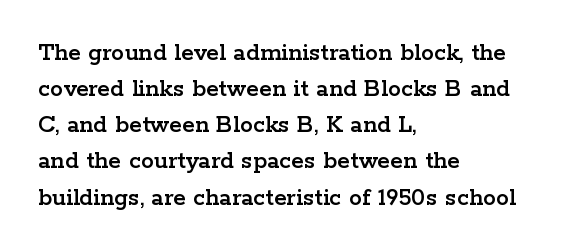
The image shows 26 px text type, upright; set left-aligned, normal line spacing (1.39x), normal letter spacing, not underlined.
